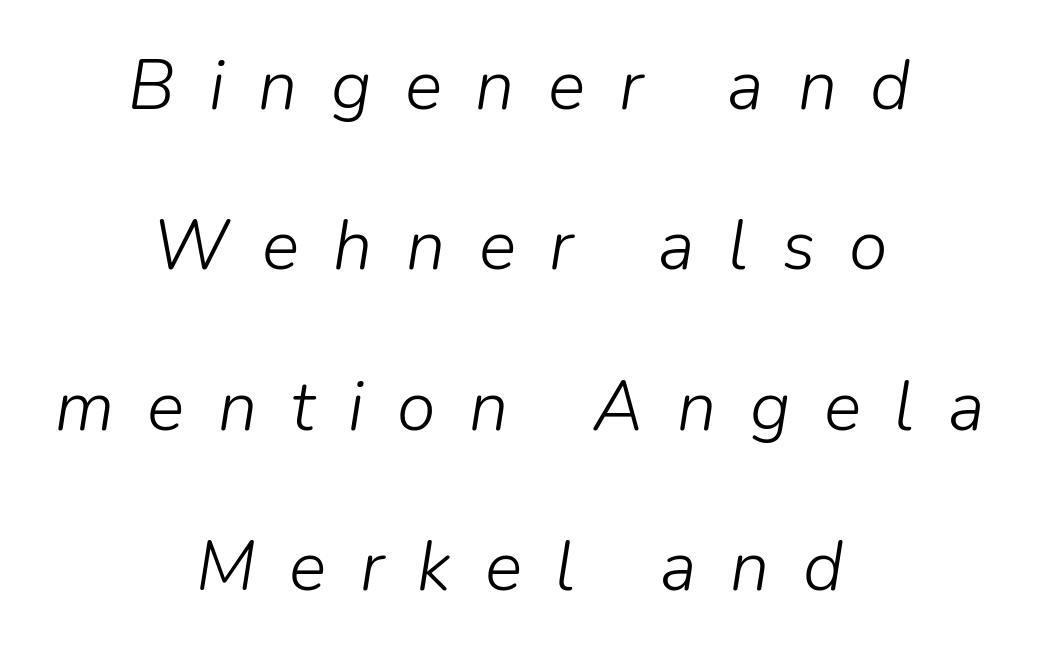
The image shows 70 px light type, italic (leaning right); set centered, loose line spacing (2.29x), unusually wide letter spacing (+0.48 em), not underlined; low stroke contrast and a medium x-height.
